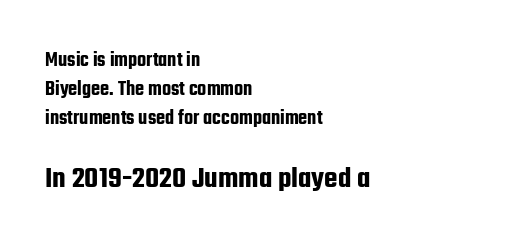
Each letter keeps its own natural width here, so spacing adapts to shape. Students, observe: this is what conventionally led text looks like. Characters follow at the spacing the type designer built in. Casual observation: everything's shoved over to the left.
